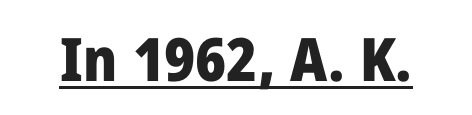
{"serif": "no", "italic": "no", "bold": "yes", "weight": "heavy", "width": "normal", "stroke_contrast": "low", "x_height": "medium", "monospaced": "no", "underline": "yes", "letter_spacing": "normal", "letter_spacing_em": 0.0, "glyph_px": 60}
